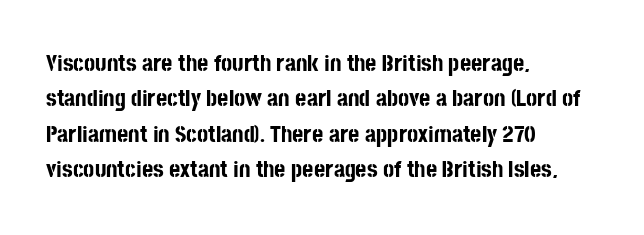
The image shows 24 px bold type, upright; set left-aligned, normal line spacing (1.47x), normal letter spacing, not underlined.
